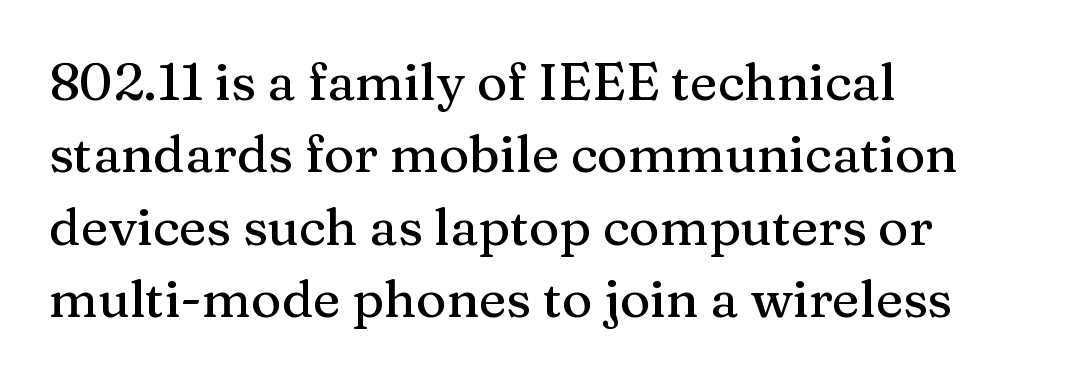
Q: Is the text italic (slanted)? A: No, it is upright.
Q: Is the typeface a serif or a sans-serif typeface? A: Serif.
Q: Is the text underlined? A: No.
Q: How is the paragraph aligned? A: Left-aligned.
Q: Is the spacing between letters normal or unusually wide? A: Normal.
Q: Is the spacing between lines tight, normal or loose? A: Normal.
Q: Width (condensed, normal, or wide)? A: Normal.
Q: Stroke contrast? A: Medium.
Q: x-height? A: Medium.
Q: Monospaced? A: No.
